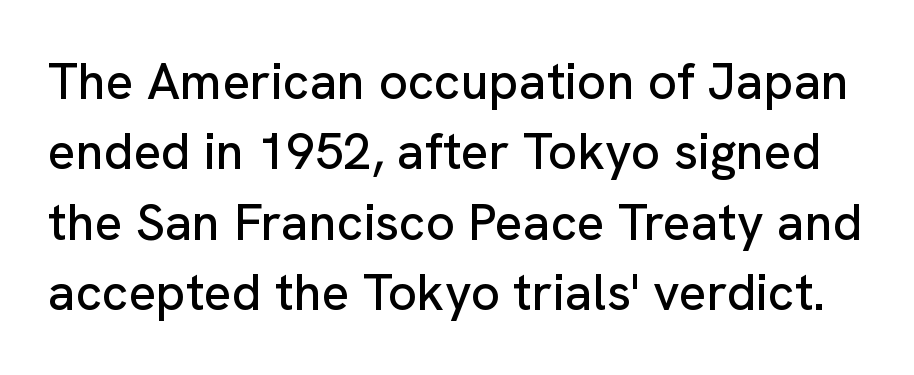
Q: Is the text italic (slanted)? A: No, it is upright.
Q: Is the typeface a serif or a sans-serif typeface? A: Sans-serif.
Q: Is the text underlined? A: No.
Q: Is the spacing between letters normal or unusually wide? A: Normal.
Q: Is the spacing between lines tight, normal or loose? A: Normal.
Q: Width (condensed, normal, or wide)? A: Normal.
Q: Stroke contrast? A: Low.
Q: x-height? A: Medium.
Q: Monospaced? A: No.
